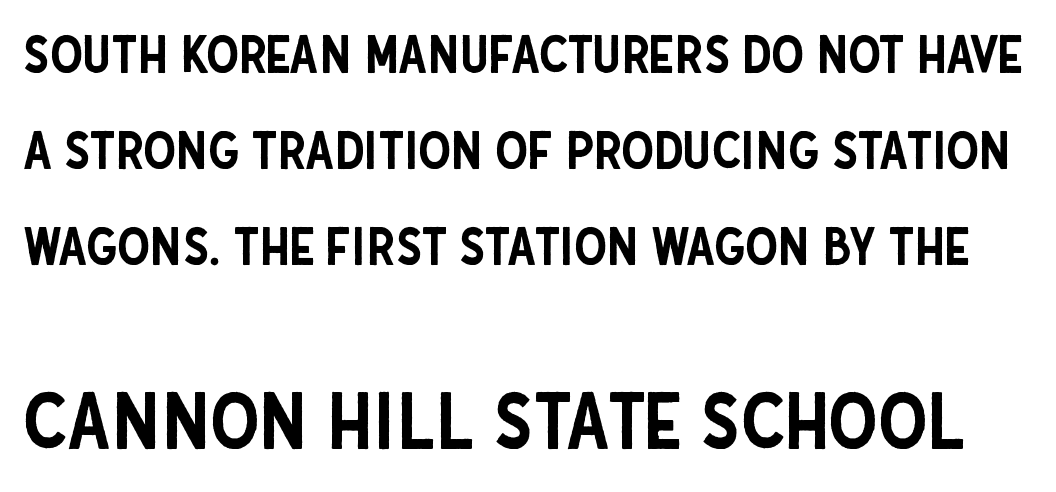
{"serif": "no", "italic": "no", "width": "condensed", "stroke_contrast": "low", "x_height": "large", "monospaced": "no", "underline": "no", "line_spacing_ratio": 1.85, "letter_spacing": "normal", "letter_spacing_em": 0.0, "larger_block": "second", "size_ratio": 1.5, "glyph_px": 78}
